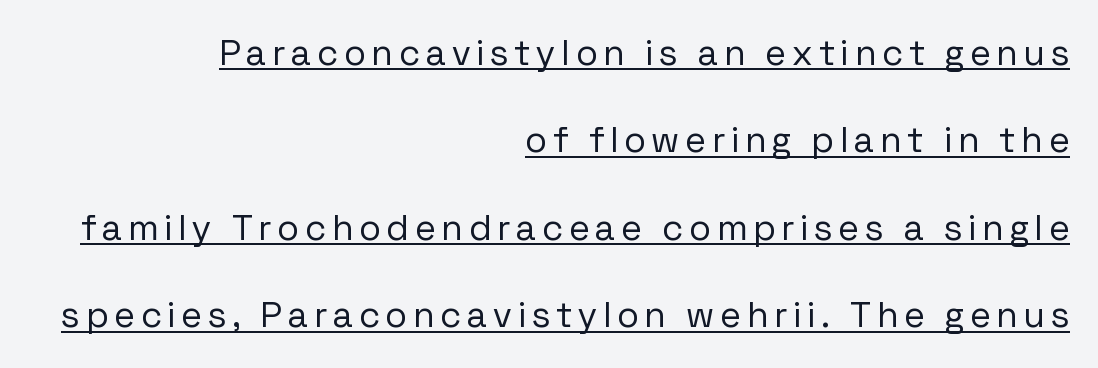
The rag falls on the left side of this text block. The rendering uses natural spacing where letterforms have individual widths. Vertical stems look standard width or narrower in stroke. This sample trades compactness for vertical openness between lines. This rendering features underlined lettering. The font's upright variant was chosen for this text.
